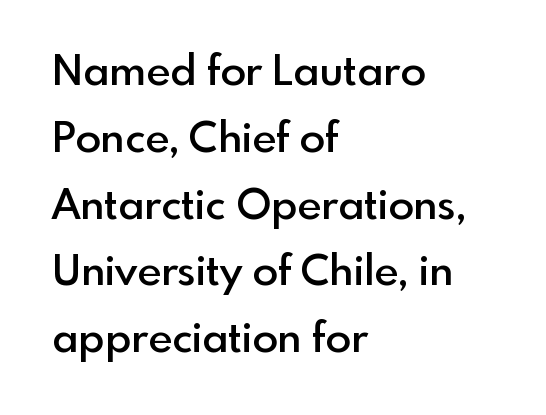
The image shows 42 px semibold sans-serif type, upright; set left-aligned, normal line spacing (1.59x), normal letter spacing, not underlined; a small x-height.
